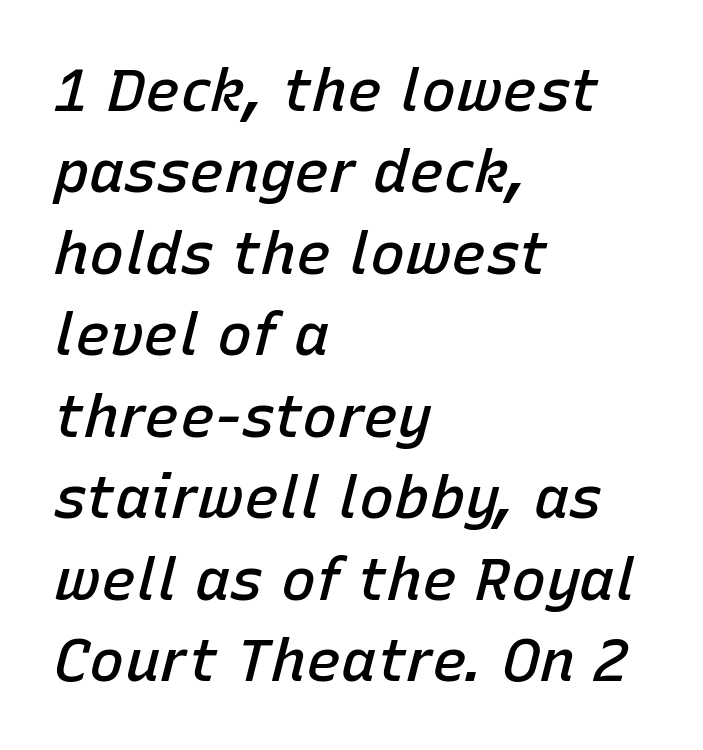
Q: Is the text bold? A: Semi-bold.
Q: Is the text italic (slanted)? A: Yes, it leans right by about 15 degrees.
Q: Is the text underlined? A: No.
Q: How is the paragraph aligned? A: Left-aligned.
Q: Is the spacing between letters normal or unusually wide? A: Normal.
Q: Is the spacing between lines tight, normal or loose? A: Normal.
Q: Width (condensed, normal, or wide)? A: Normal.
Q: Stroke contrast? A: Low.
Q: x-height? A: Medium.
Q: Monospaced? A: No.
